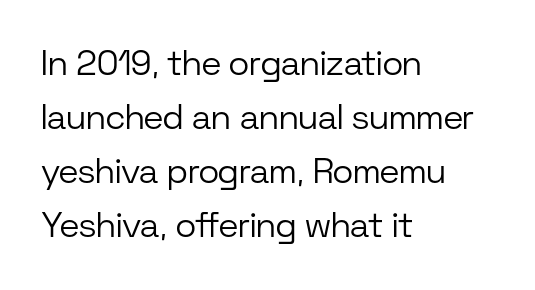
Q: Is the text bold? A: No.
Q: Is the text italic (slanted)? A: No, it is upright.
Q: Is the typeface a serif or a sans-serif typeface? A: Sans-serif.
Q: Is the text underlined? A: No.
Q: How is the paragraph aligned? A: Left-aligned.
Q: Is the spacing between letters normal or unusually wide? A: Normal.
Q: Is the spacing between lines tight, normal or loose? A: Normal.
Q: Width (condensed, normal, or wide)? A: Normal.
Q: Stroke contrast? A: Low.
Q: x-height? A: Medium.
Q: Monospaced? A: No.
